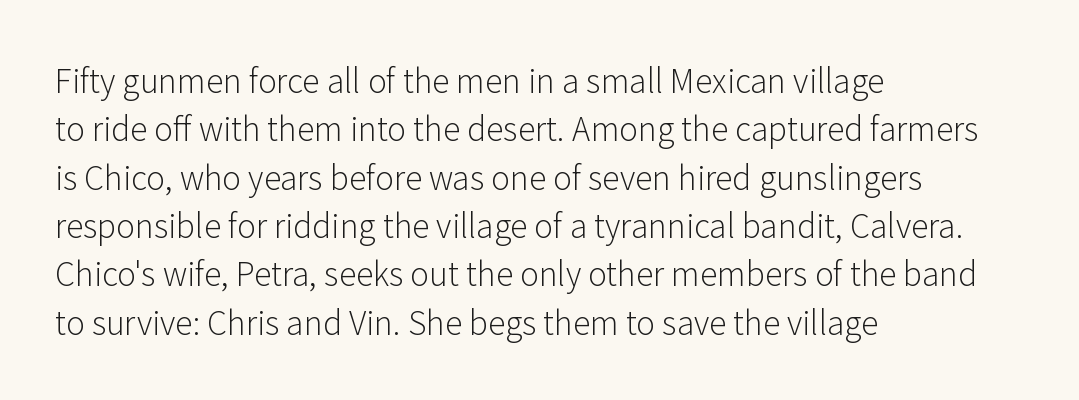
Caption: standard tracking, unaltered. When letters stand straight like this, we call the style roman or upright. The lines sit at an ordinary, default distance from one another. The glyphs in this specimen are sans serif. Check the space under the baseline: it is left empty.
